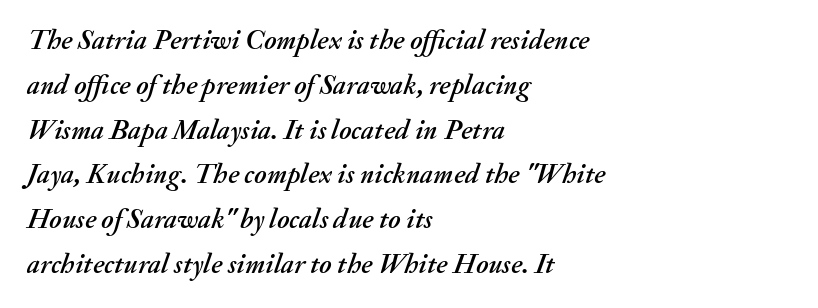
The image shows 28 px text type, italic (leaning right); set left-aligned, normal line spacing (1.6x), normal letter spacing, not underlined; medium stroke contrast and a small x-height.
